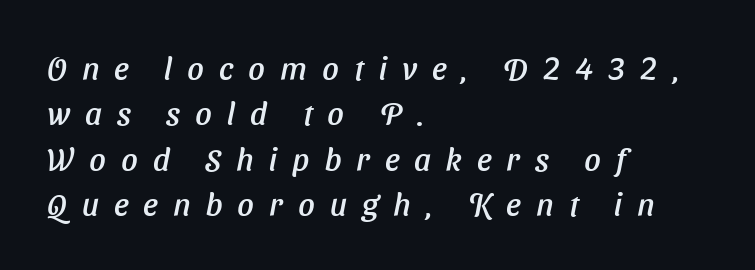
{"italic": "yes", "lean": "right", "slant_degrees": 11, "width": "normal", "stroke_contrast": "low", "x_height": "medium", "monospaced": "no", "underline": "no", "align": "left", "line_spacing": "normal", "line_spacing_ratio": 1.42, "letter_spacing": "wide", "letter_spacing_em": 0.47, "glyph_px": 32}
